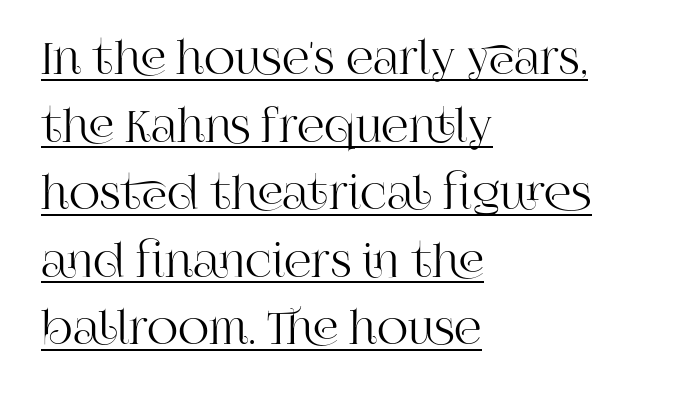
{"serif": "yes", "italic": "no", "width": "normal", "stroke_contrast": "high", "x_height": "large", "monospaced": "no", "underline": "yes", "align": "left", "line_spacing": "normal", "line_spacing_ratio": 1.57, "letter_spacing": "normal", "letter_spacing_em": 0.0, "glyph_px": 43}
